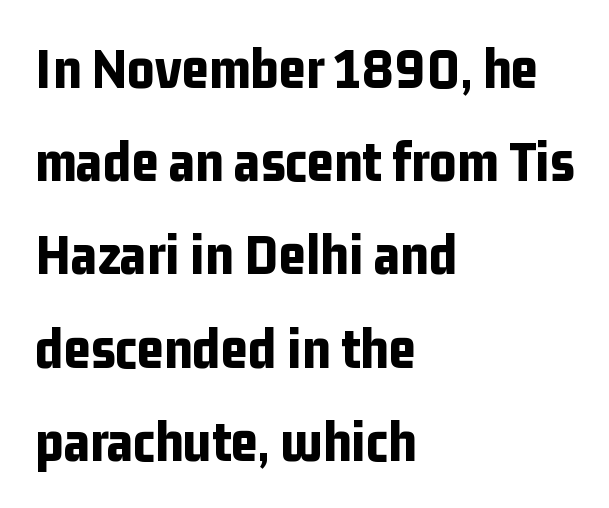
The image shows 59 px bold, condensed sans-serif type, upright; set left-aligned, normal line spacing (1.58x), normal letter spacing, not underlined; low stroke contrast and a medium x-height.
